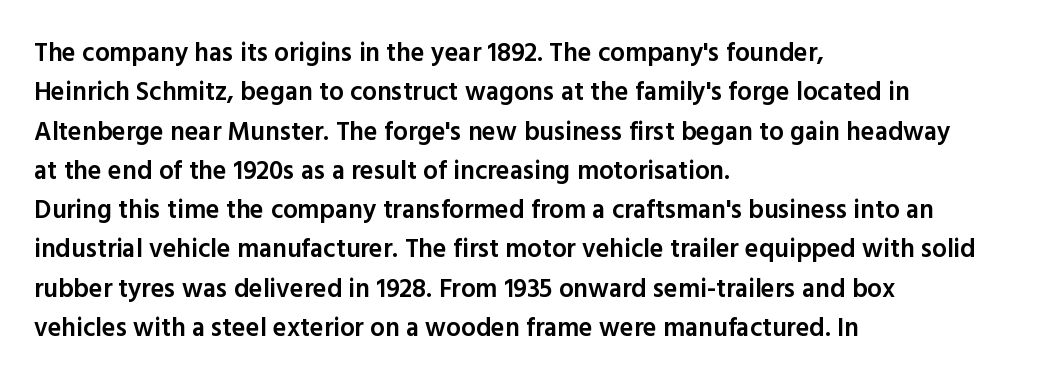
{"italic": "no", "bold": "semi", "underline": "no", "align": "left", "line_spacing": "normal", "line_spacing_ratio": 1.51, "letter_spacing": "normal", "letter_spacing_em": 0.0, "glyph_px": 26}
